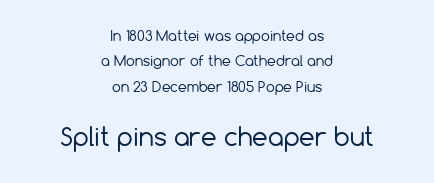
Q: Is the text bold? A: No.
Q: Is the text italic (slanted)? A: No, it is upright.
Q: Is the text underlined? A: No.
Q: How is the paragraph aligned? A: Centered.
Q: Is the spacing between letters normal or unusually wide? A: Normal.
Q: Which block of text is set in a larger size, the first (top) or the second (bottom)? A: The second (bottom) one.
